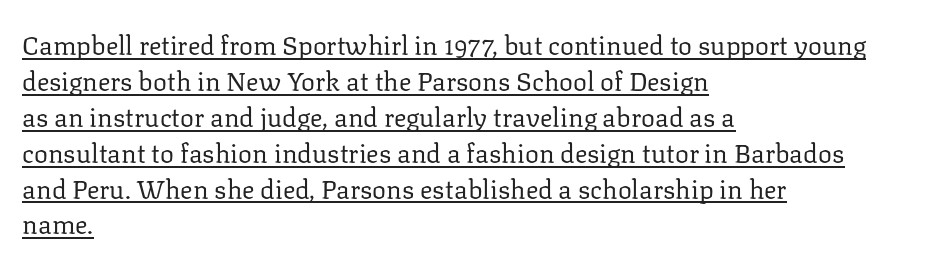
{"italic": "no", "bold": "no", "underline": "yes", "align": "left", "line_spacing": "normal", "line_spacing_ratio": 1.38, "letter_spacing": "normal", "letter_spacing_em": 0.0, "glyph_px": 26}
